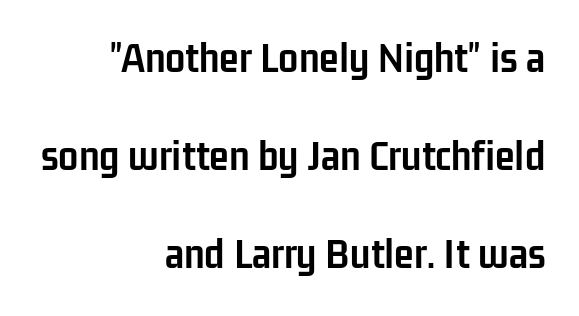
{"serif": "no", "italic": "no", "bold": "yes", "weight": "semibold", "width": "condensed", "stroke_contrast": "low", "x_height": "medium", "monospaced": "no", "underline": "no", "align": "right", "line_spacing": "loose", "line_spacing_ratio": 2.18, "letter_spacing": "normal", "letter_spacing_em": 0.0, "glyph_px": 45}
